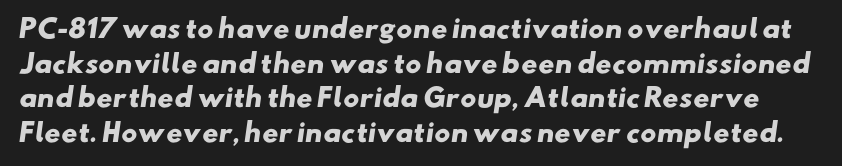
{"bold": "yes", "underline": "no", "line_spacing": "normal", "line_spacing_ratio": 1.39, "letter_spacing": "normal", "letter_spacing_em": 0.0, "glyph_px": 25}
